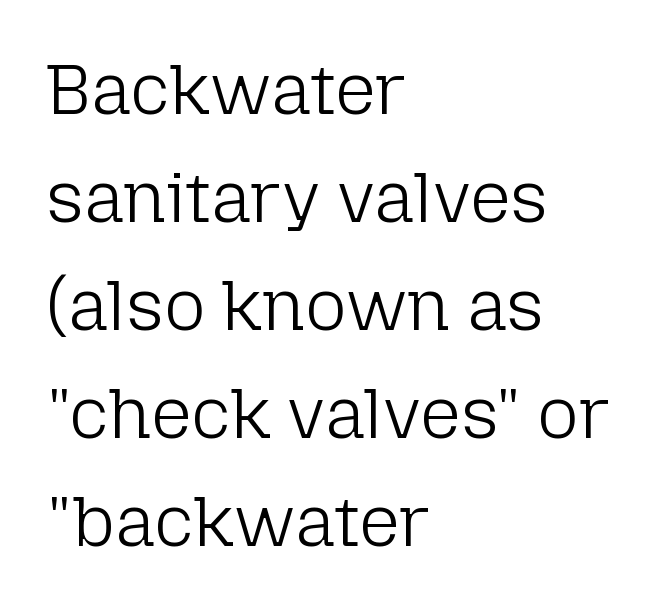
Q: Is the text bold? A: No.
Q: Is the text italic (slanted)? A: No, it is upright.
Q: Is the typeface a serif or a sans-serif typeface? A: Sans-serif.
Q: Is the text underlined? A: No.
Q: How is the paragraph aligned? A: Left-aligned.
Q: Is the spacing between letters normal or unusually wide? A: Normal.
Q: Is the spacing between lines tight, normal or loose? A: Normal.
Q: Width (condensed, normal, or wide)? A: Normal.
Q: Stroke contrast? A: Low.
Q: x-height? A: Medium.
Q: Monospaced? A: No.
